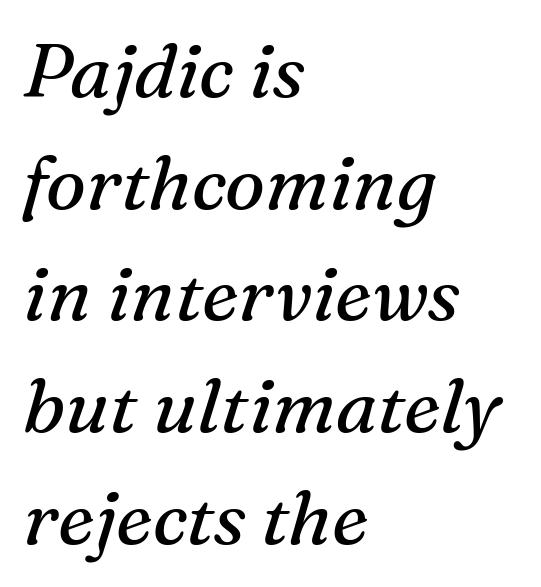
Q: Is the text bold? A: No.
Q: Is the text italic (slanted)? A: Yes, it leans right by about 16 degrees.
Q: Is the typeface a serif or a sans-serif typeface? A: Serif.
Q: Is the text underlined? A: No.
Q: How is the paragraph aligned? A: Left-aligned.
Q: Is the spacing between letters normal or unusually wide? A: Normal.
Q: Is the spacing between lines tight, normal or loose? A: Normal.
Q: Width (condensed, normal, or wide)? A: Normal.
Q: Stroke contrast? A: Medium.
Q: x-height? A: Medium.
Q: Monospaced? A: No.
